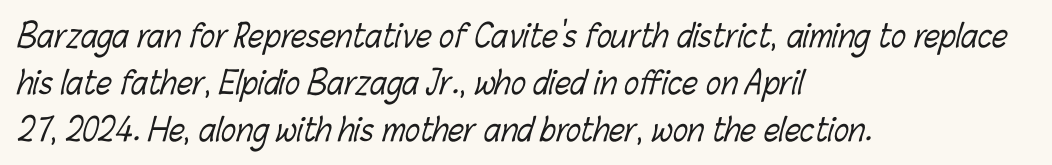
Do the characters align in a grid? No, the font is proportional. The area under the type is left untouched. A normal amount of white space separates one row of letters from the next. Default kerning and tracking; the words read as compact shapes. The weight would be labelled regular, book, light, or lighter still.
